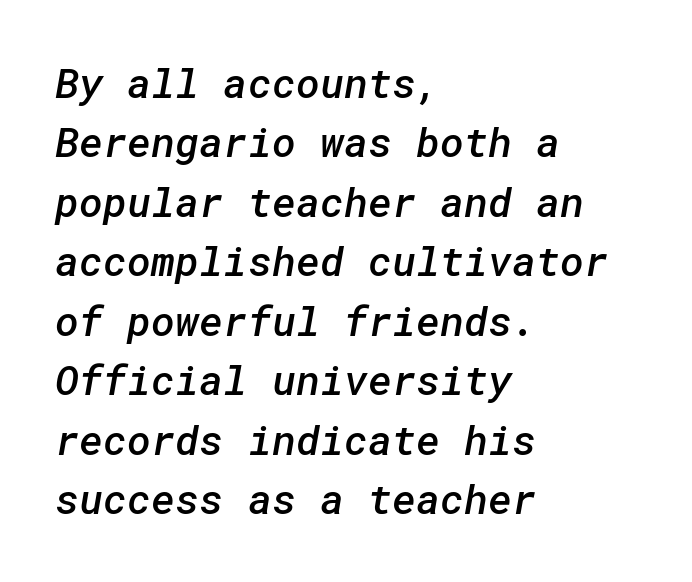
Clear beneath every line of the passage. Notice how descenders clear the ascenders below comfortably — that's standard leading. Font category for this specimen: sans-serif. Compared with an ordinary text face, these strokes are moderately heavier — a semibold. Line beginnings align vertically; line endings do not. Does extra space separate the letters? No, they use regular spacing.
